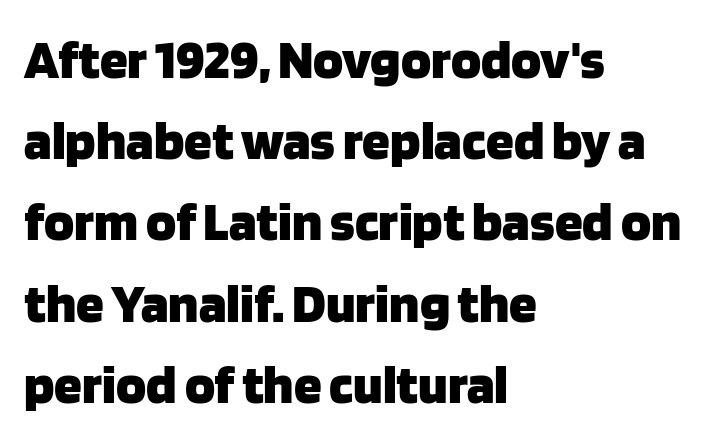
Varying glyph widths throughout — classic text-font behaviour. A roman cut, with each character standing at attention. Regarding leading, the lines here are spaced in the standard way. The type is set solid horizontally, with unmodified tracking. Layout note: lines flush left. The passage shown is typeset with a sans-serif family.
